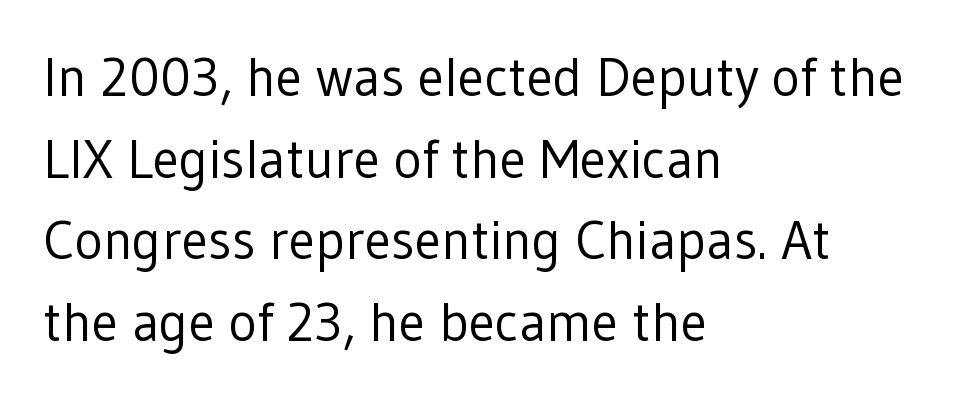
The image shows 54 px regular-weight sans-serif type, upright; set left-aligned, normal line spacing (1.51x), normal letter spacing, not underlined; low stroke contrast and a medium x-height.
